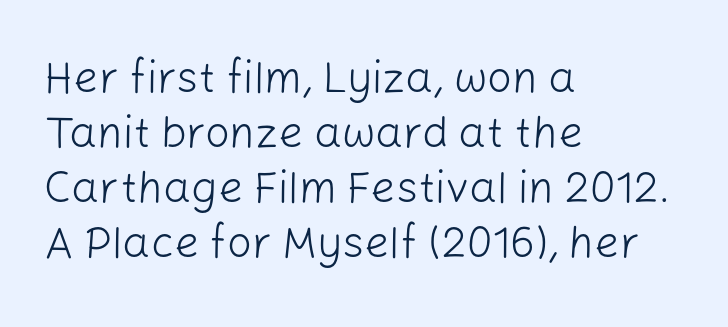
Q: Is the text bold? A: No.
Q: Is the text italic (slanted)? A: No, it is upright.
Q: Is the typeface a serif or a sans-serif typeface? A: Sans-serif.
Q: Is the text underlined? A: No.
Q: How is the paragraph aligned? A: Left-aligned.
Q: Is the spacing between letters normal or unusually wide? A: Normal.
Q: Is the spacing between lines tight, normal or loose? A: Normal.
Q: Width (condensed, normal, or wide)? A: Normal.
Q: Stroke contrast? A: Low.
Q: x-height? A: Medium.
Q: Monospaced? A: No.
